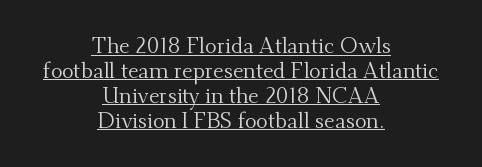
The image shows 22 px text type, upright; set centered, tight line spacing (1.13x), normal letter spacing, underlined.
